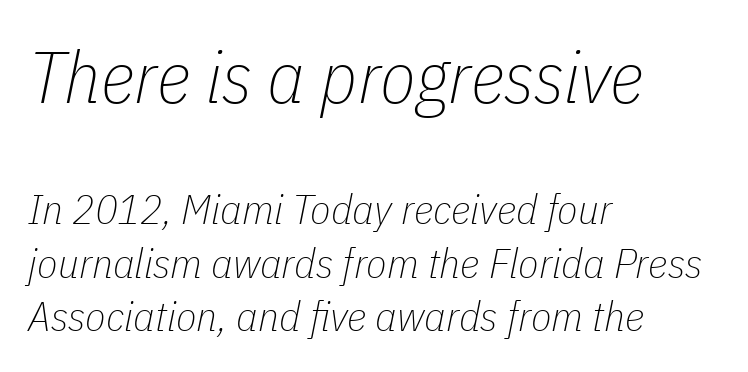
{"italic": "yes", "lean": "right", "slant_degrees": 11, "bold": "no", "weight": "thin", "width": "condensed", "stroke_contrast": "low", "x_height": "medium", "monospaced": "no", "underline": "no", "align": "left", "line_spacing": "normal", "line_spacing_ratio": 1.28, "letter_spacing": "normal", "letter_spacing_em": 0.0, "larger_block": "first", "size_ratio": 1.74, "glyph_px": 73}
